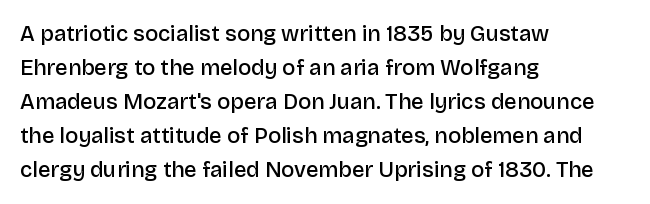
{"italic": "no", "bold": "semi", "underline": "no", "align": "left", "line_spacing": "normal", "line_spacing_ratio": 1.55, "letter_spacing": "normal", "letter_spacing_em": 0.0, "glyph_px": 22}
